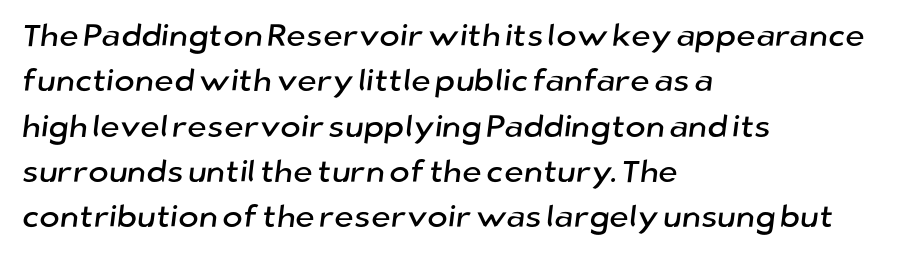
Q: Is the typeface a serif or a sans-serif typeface? A: Sans-serif.
Q: Is the text underlined? A: No.
Q: How is the paragraph aligned? A: Left-aligned.
Q: Is the spacing between letters normal or unusually wide? A: Normal.
Q: Is the spacing between lines tight, normal or loose? A: Normal.
Q: Width (condensed, normal, or wide)? A: Normal.
Q: Stroke contrast? A: Low.
Q: x-height? A: Medium.
Q: Monospaced? A: No.
